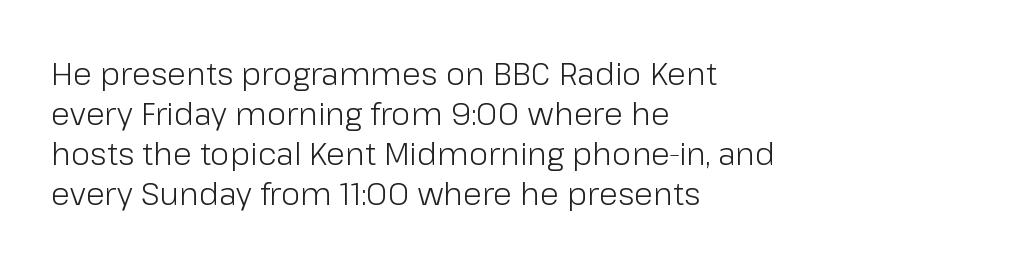
Q: Is the text bold? A: No.
Q: Is the text italic (slanted)? A: No, it is upright.
Q: Is the typeface a serif or a sans-serif typeface? A: Sans-serif.
Q: Is the text underlined? A: No.
Q: How is the paragraph aligned? A: Left-aligned.
Q: Is the spacing between letters normal or unusually wide? A: Normal.
Q: Is the spacing between lines tight, normal or loose? A: Normal.
Q: Width (condensed, normal, or wide)? A: Normal.
Q: Stroke contrast? A: Low.
Q: x-height? A: Medium.
Q: Monospaced? A: No.
